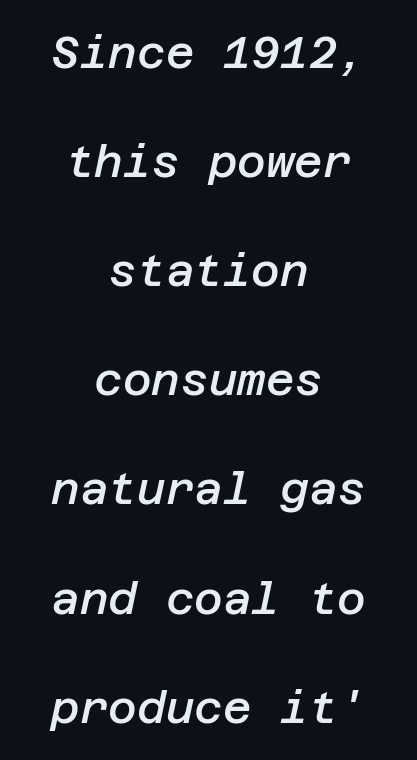
If you measured baseline to baseline, you'd find a long distance. The rendering uses a semibold face; strokes are thickened but not to full bold. These lines stack symmetrically, like a column narrowing and widening about its center. Lines of text with bare space underneath. Yep, that's italic — everything's leaning. Nobody touched the tracking dial on this one.
